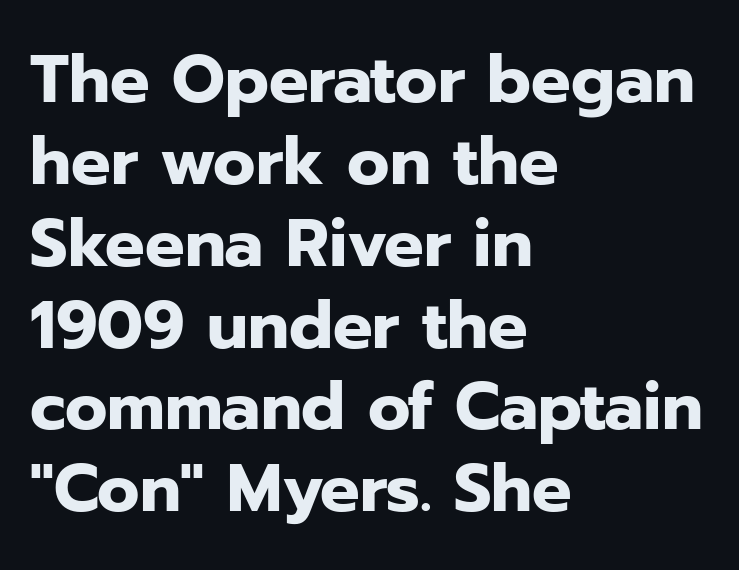
Notice how thick the strokes are: this is what a full bold looks like. Descenders hang freely into open space. This is sans-serif lettering, the kind often seen on screens and signage. The rendering uses natural spacing where letterforms have individual widths.
